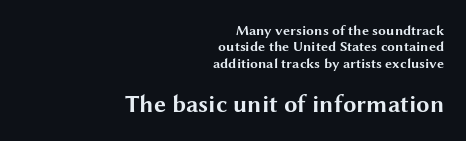
{"italic": "no", "bold": "yes", "underline": "no", "align": "right", "line_spacing_ratio": 1.17, "letter_spacing": "normal", "letter_spacing_em": 0.0, "larger_block": "second", "size_ratio": 1.71, "glyph_px": 24}
